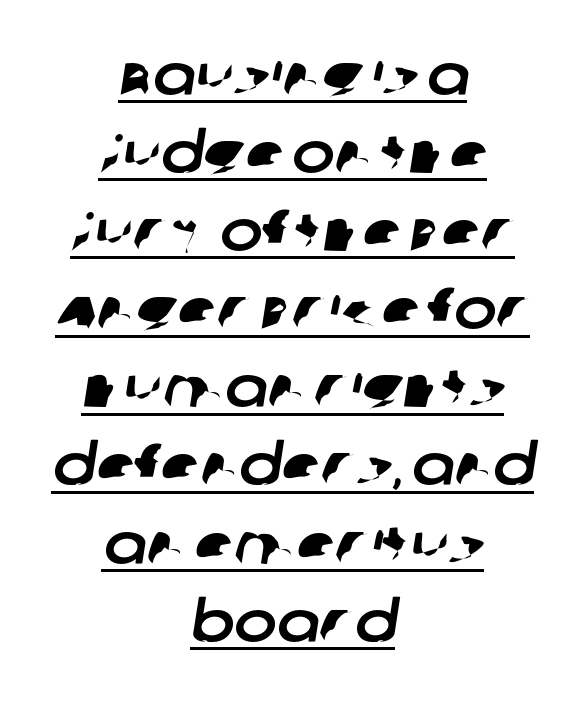
Each new line begins a customary step beneath the previous one. Each word holds together tightly as a unit, with standard inter-letter gaps. Decoration check: the copy is underlined. Proportional: the letters do not fall into vertical columns.
